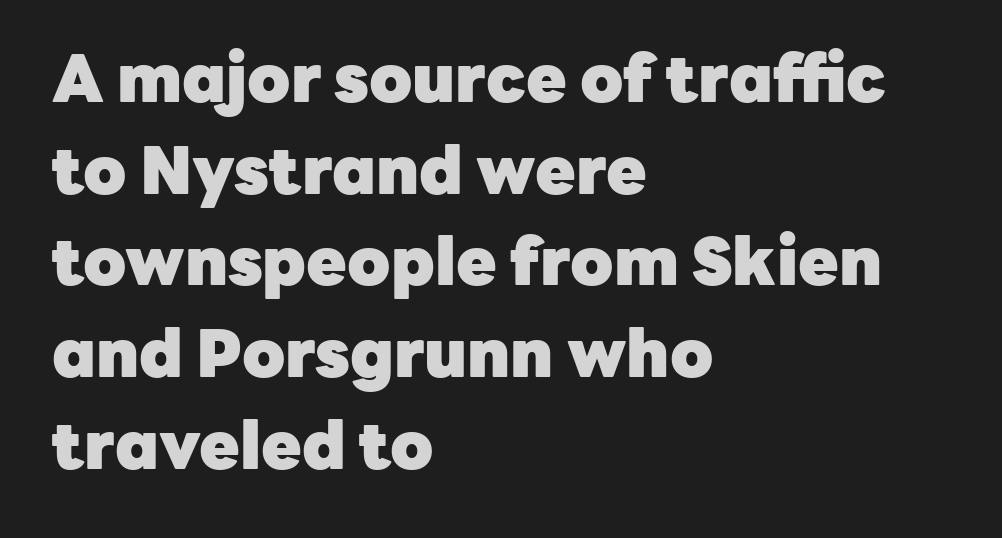
Q: Is the text bold? A: Yes.
Q: Is the text italic (slanted)? A: No, it is upright.
Q: Is the typeface a serif or a sans-serif typeface? A: Sans-serif.
Q: Is the text underlined? A: No.
Q: How is the paragraph aligned? A: Left-aligned.
Q: Is the spacing between letters normal or unusually wide? A: Normal.
Q: Is the spacing between lines tight, normal or loose? A: Normal.
Q: Width (condensed, normal, or wide)? A: Normal.
Q: Stroke contrast? A: Low.
Q: x-height? A: Medium.
Q: Monospaced? A: No.
